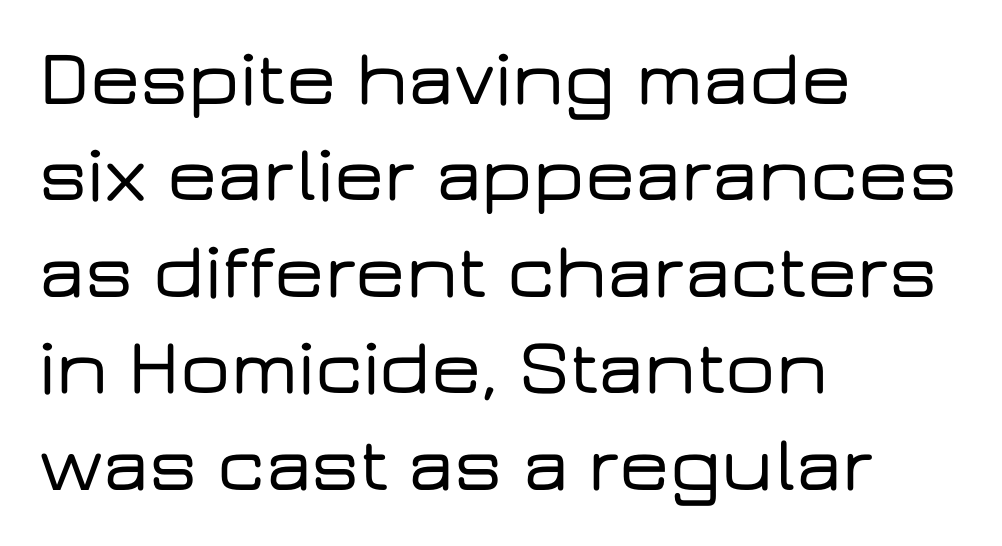
The image shows 79 px wide sans-serif type, upright; set left-aligned, line spacing 1.22x, normal letter spacing, not underlined; low stroke contrast and a medium x-height.
